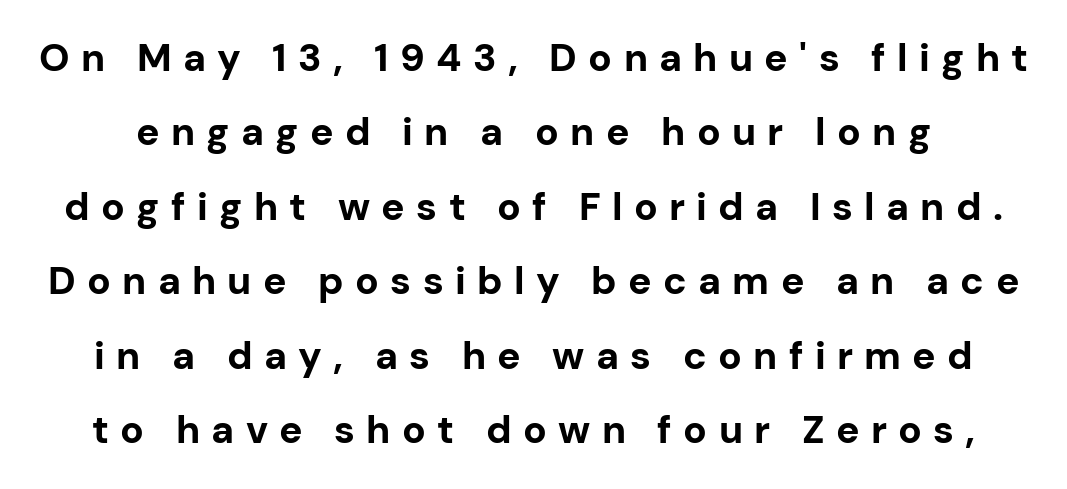
Note the varied advance widths — an 'i' is clearly narrower than an 'm'. Posture: vertical. What weight is shown? A full bold with thick strokes. What's the leading like? Stretched, with rows far apart. Loose tracking; the words dissolve into strings of separated letters.
